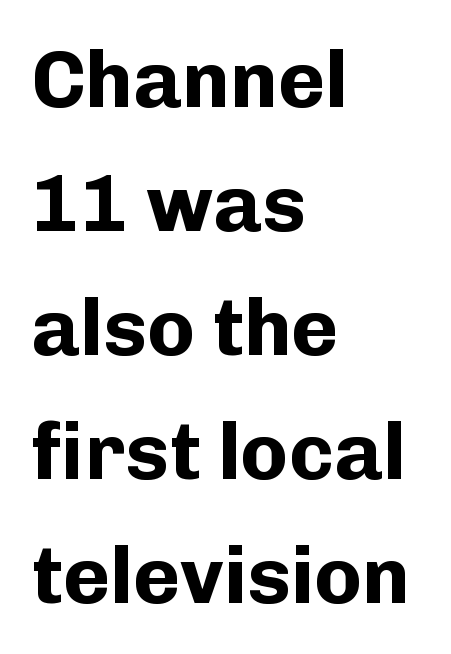
The image shows 80 px bold sans-serif type, upright; set left-aligned, normal line spacing (1.55x), normal letter spacing, not underlined; low stroke contrast and a medium x-height.
